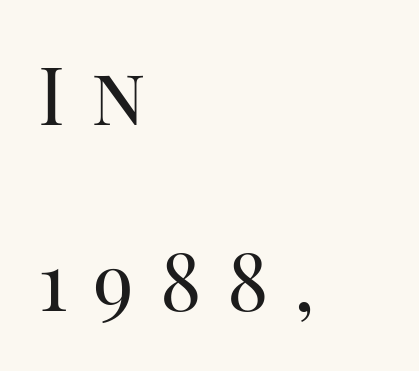
The image shows 80 px regular-weight serif type, upright; set left-aligned, loose line spacing (2.33x), unusually wide letter spacing (+0.32 em), not underlined; high stroke contrast and a large x-height.
